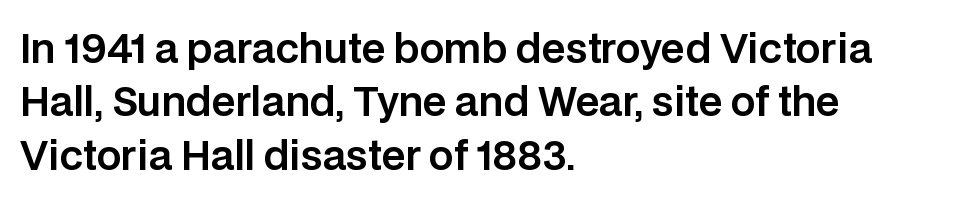
The gap between lines stays unmarked. These lines are set flush left with a ragged right edge. Honestly, the row spacing looks completely unremarkable. The face used here is proportionally spaced, like ordinary book or web type. Italic? Not at all — the glyphs are vertical. Characters follow at the spacing the type designer built in.
